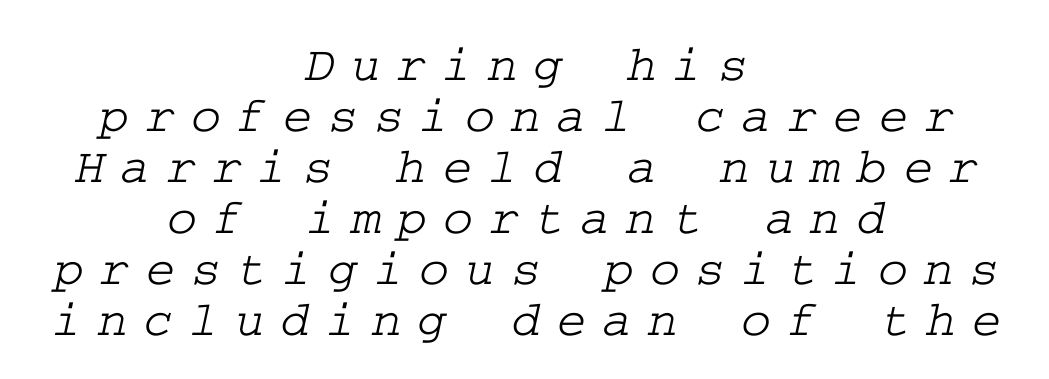
{"serif": "yes", "width": "wide", "stroke_contrast": "low", "x_height": "medium", "underline": "no", "align": "center", "line_spacing": "tight", "line_spacing_ratio": 1.0, "letter_spacing": "wide", "letter_spacing_em": 0.31, "glyph_px": 51}
